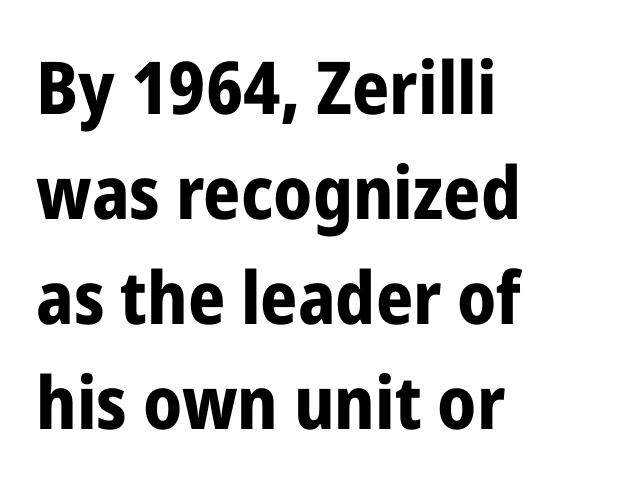
Q: Is the text bold? A: Yes.
Q: Is the text italic (slanted)? A: No, it is upright.
Q: Is the typeface a serif or a sans-serif typeface? A: Sans-serif.
Q: Is the text underlined? A: No.
Q: How is the paragraph aligned? A: Left-aligned.
Q: Is the spacing between letters normal or unusually wide? A: Normal.
Q: Is the spacing between lines tight, normal or loose? A: Normal.
Q: Width (condensed, normal, or wide)? A: Condensed.
Q: Stroke contrast? A: Low.
Q: x-height? A: Medium.
Q: Monospaced? A: No.
